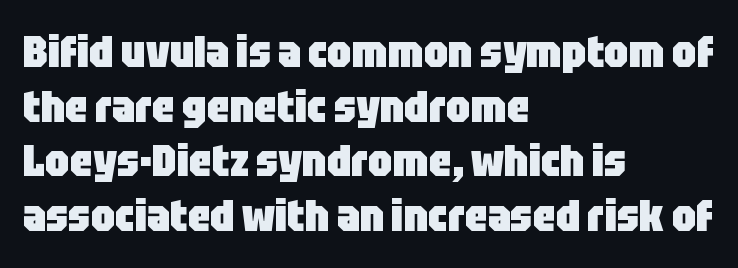
{"serif": "no", "italic": "no", "bold": "yes", "weight": "heavy", "width": "condensed", "stroke_contrast": "low", "x_height": "large", "monospaced": "no", "underline": "no", "align": "left", "line_spacing_ratio": 1.24, "letter_spacing": "normal", "letter_spacing_em": 0.0, "glyph_px": 44}
